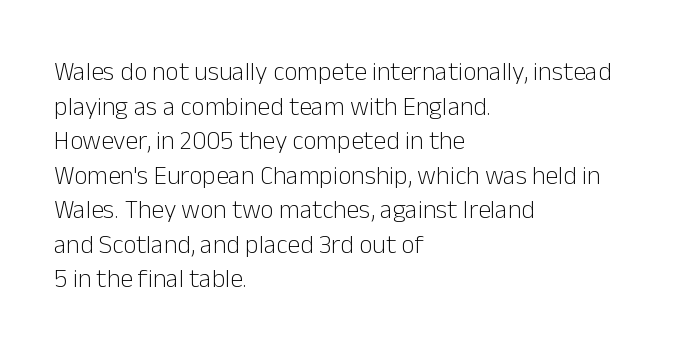
The image shows 26 px text type, upright; set left-aligned, normal line spacing (1.33x), normal letter spacing, not underlined.
